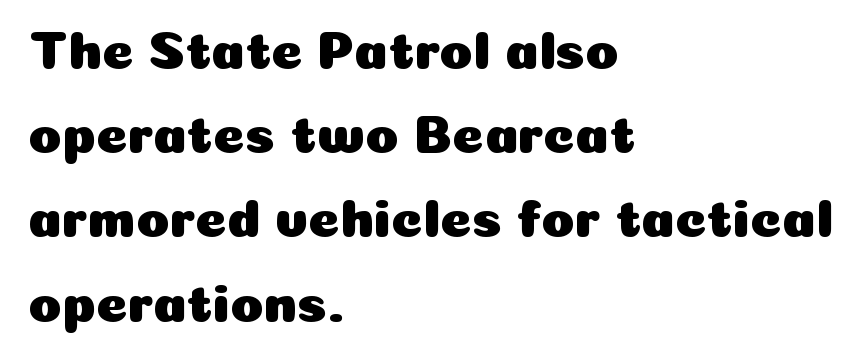
Q: Is the text italic (slanted)? A: No, it is upright.
Q: Is the typeface a serif or a sans-serif typeface? A: Sans-serif.
Q: Is the text underlined? A: No.
Q: How is the paragraph aligned? A: Left-aligned.
Q: Is the spacing between letters normal or unusually wide? A: Normal.
Q: Is the spacing between lines tight, normal or loose? A: Normal.
Q: Width (condensed, normal, or wide)? A: Normal.
Q: Stroke contrast? A: Low.
Q: x-height? A: Medium.
Q: Monospaced? A: No.
